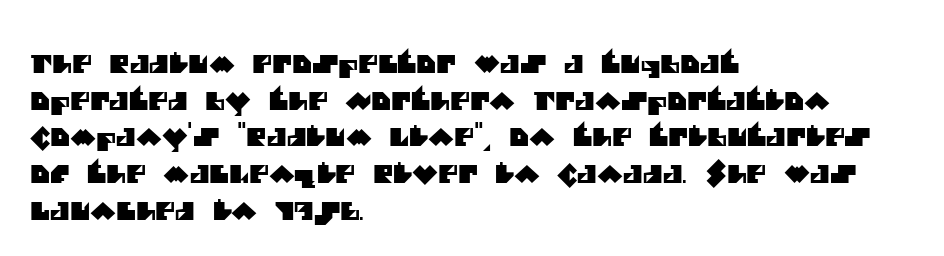
There is no visible air inserted between adjacent glyphs. The text block is weighted toward the left margin, trailing off unevenly rightward. Leading matches the norm, producing a regular column. Anything drawn beneath the words? Only blank space.
